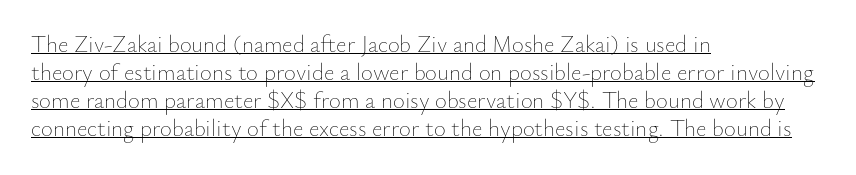
{"italic": "no", "bold": "no", "underline": "yes", "align": "left", "line_spacing_ratio": 1.22, "letter_spacing": "normal", "letter_spacing_em": 0.0, "glyph_px": 23}
